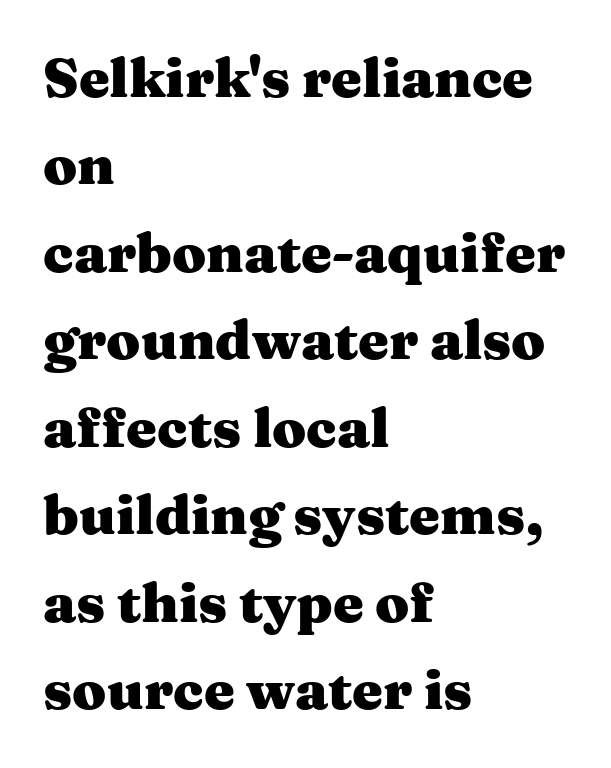
Do the characters align in a grid? No, the font is proportional. Each new line begins a customary step beneath the previous one. Does extra space separate the letters? No, they use regular spacing. Are there feet on the stems? There are — it's a serif. The characters look thick and weighty, a clear bold.
